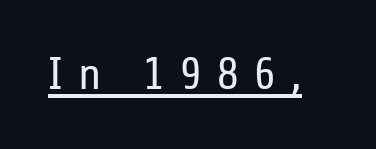
Q: Is the text bold? A: No.
Q: Is the text italic (slanted)? A: No, it is upright.
Q: Is the typeface a serif or a sans-serif typeface? A: Sans-serif.
Q: Is the text underlined? A: Yes.
Q: Is the spacing between letters normal or unusually wide? A: Unusually wide.
Q: Width (condensed, normal, or wide)? A: Condensed.
Q: Stroke contrast? A: Low.
Q: x-height? A: Medium.
Q: Monospaced? A: No.
